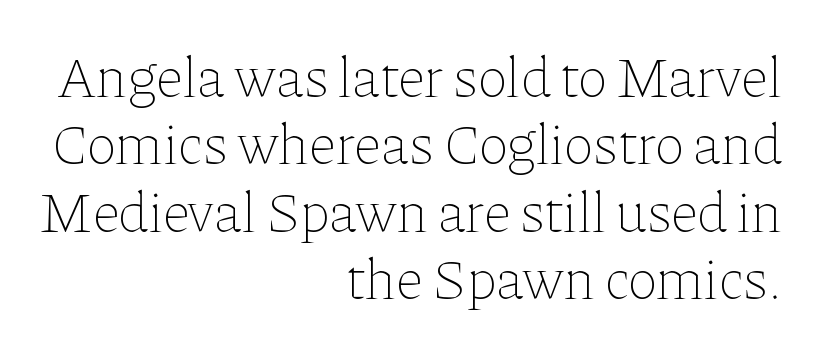
The image shows 57 px thin type, upright; set right-aligned, line spacing 1.18x, normal letter spacing, not underlined; low stroke contrast and a medium x-height.
